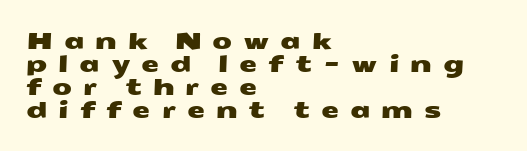
Q: Is the text underlined? A: No.
Q: How is the paragraph aligned? A: Left-aligned.
Q: Is the spacing between letters normal or unusually wide? A: Unusually wide.
Q: Is the spacing between lines tight, normal or loose? A: Tight.
